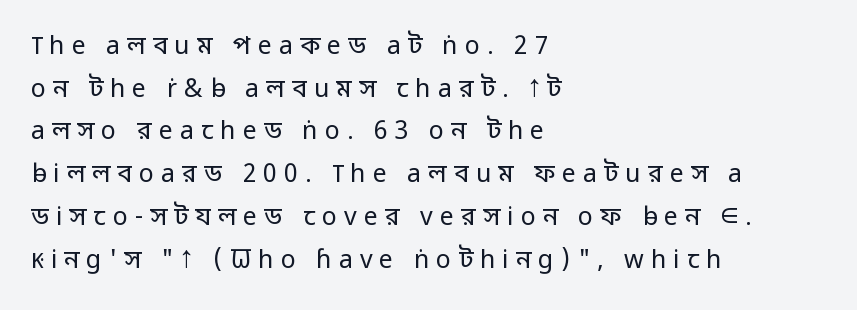
{"italic": "no", "bold": "no", "underline": "no", "align": "left", "line_spacing_ratio": 1.71, "letter_spacing": "wide", "letter_spacing_em": 0.28, "glyph_px": 25}
